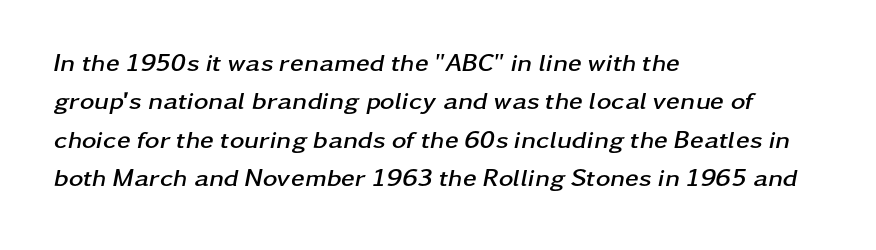
{"italic": "yes", "lean": "right", "slant_degrees": 11, "bold": "yes", "underline": "no", "align": "left", "line_spacing": "normal", "line_spacing_ratio": 1.54, "letter_spacing": "normal", "letter_spacing_em": 0.0, "glyph_px": 25}
